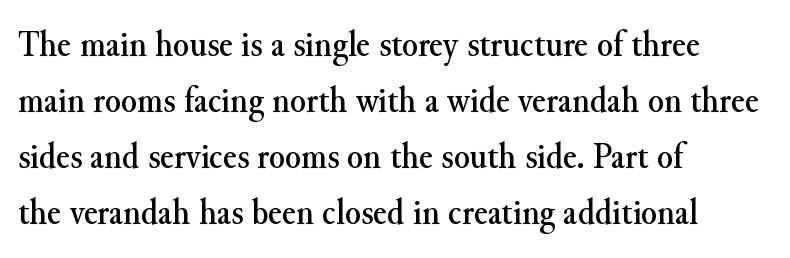
The image shows 37 px serif type, upright; set left-aligned, normal line spacing (1.51x), normal letter spacing, not underlined; medium stroke contrast and a small x-height.
